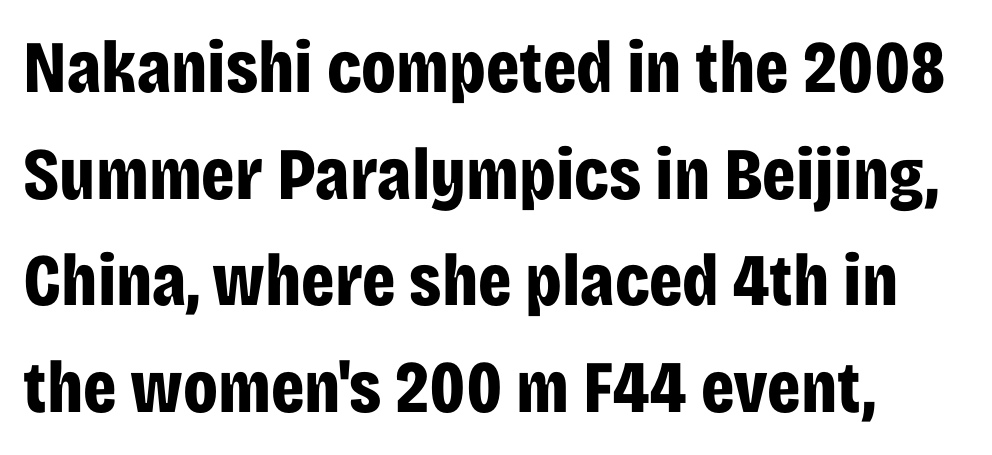
Q: Is the text bold? A: Yes.
Q: Is the text italic (slanted)? A: No, it is upright.
Q: Is the typeface a serif or a sans-serif typeface? A: Sans-serif.
Q: Is the text underlined? A: No.
Q: How is the paragraph aligned? A: Left-aligned.
Q: Is the spacing between letters normal or unusually wide? A: Normal.
Q: Is the spacing between lines tight, normal or loose? A: Normal.
Q: Width (condensed, normal, or wide)? A: Condensed.
Q: Stroke contrast? A: Low.
Q: x-height? A: Large.
Q: Monospaced? A: No.
